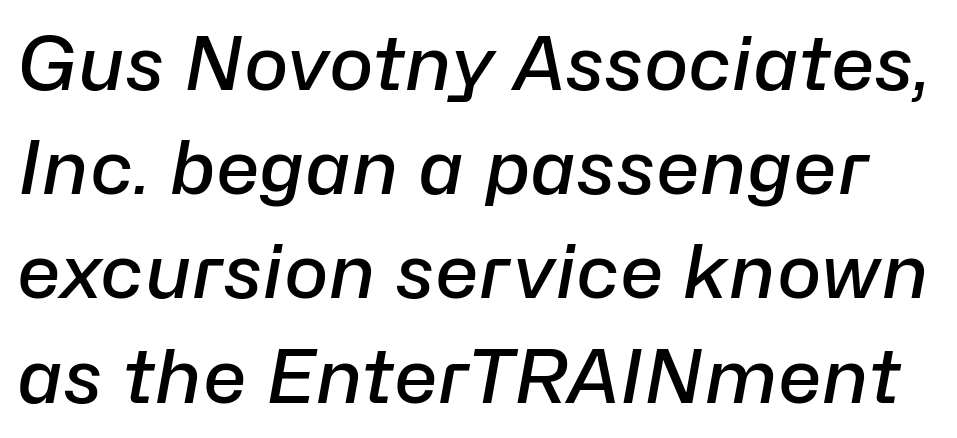
The image shows 75 px semibold type, italic (leaning right); set normal line spacing (1.39x), normal letter spacing, not underlined; low stroke contrast and a medium x-height.
